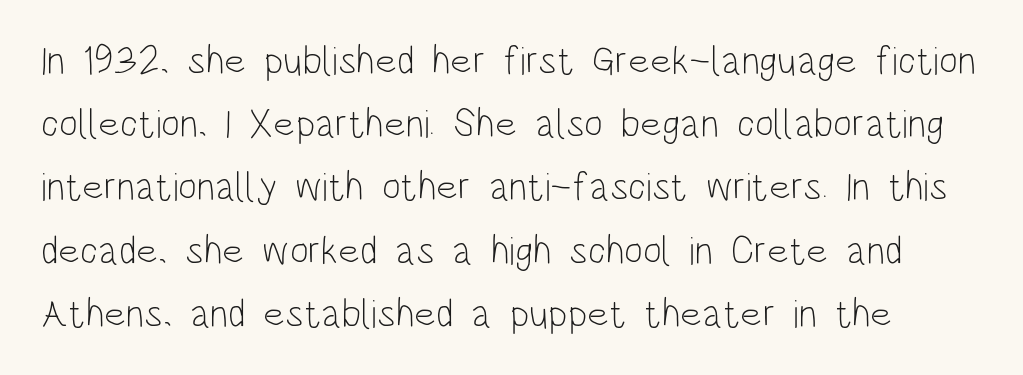
Q: Is the text bold? A: No.
Q: Is the text italic (slanted)? A: No, it is upright.
Q: Is the typeface a serif or a sans-serif typeface? A: Sans-serif.
Q: Is the text underlined? A: No.
Q: Is the spacing between letters normal or unusually wide? A: Normal.
Q: Is the spacing between lines tight, normal or loose? A: Normal.
Q: Width (condensed, normal, or wide)? A: Condensed.
Q: Stroke contrast? A: Low.
Q: x-height? A: Large.
Q: Monospaced? A: No.
